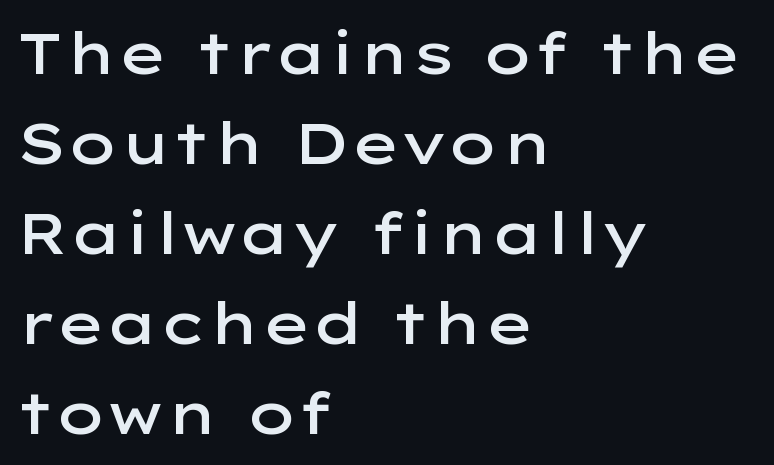
{"serif": "no", "italic": "no", "bold": "semi", "weight": "semibold", "width": "wide", "stroke_contrast": "low", "x_height": "medium", "monospaced": "no", "underline": "no", "align": "left", "line_spacing": "normal", "line_spacing_ratio": 1.55, "letter_spacing": "normal", "letter_spacing_em": 0.0, "glyph_px": 58}
